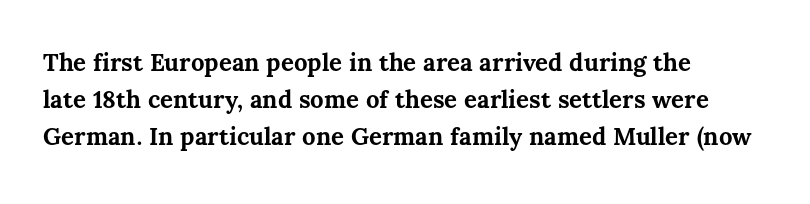
The passage shown has conventional tracking throughout. Underline: absent. The lines in this sample share a left origin and differ only in where they stop. These lines carry a lot of weight — the face is fully bold. Leading: standard. Characters remain perfectly vertical along every line.
